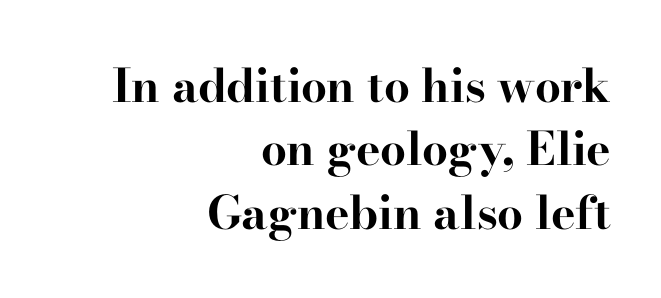
{"serif": "yes", "italic": "no", "bold": "yes", "weight": "bold", "width": "wide", "stroke_contrast": "high", "x_height": "small", "monospaced": "no", "underline": "no", "align": "right", "line_spacing": "normal", "line_spacing_ratio": 1.38, "letter_spacing": "normal", "letter_spacing_em": 0.0, "glyph_px": 46}
